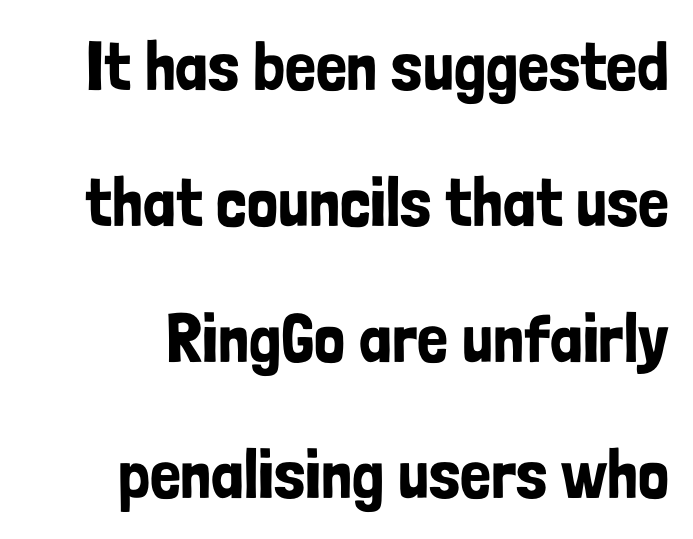
Q: Is the text italic (slanted)? A: No, it is upright.
Q: Is the typeface a serif or a sans-serif typeface? A: Sans-serif.
Q: Is the text underlined? A: No.
Q: Is the spacing between letters normal or unusually wide? A: Normal.
Q: Is the spacing between lines tight, normal or loose? A: Loose.
Q: Width (condensed, normal, or wide)? A: Condensed.
Q: Stroke contrast? A: Low.
Q: x-height? A: Medium.
Q: Monospaced? A: No.
